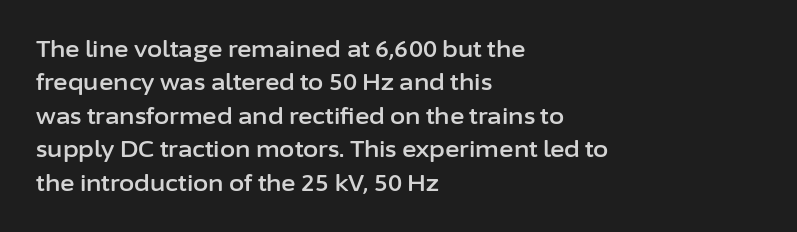
Q: Is the text italic (slanted)? A: No, it is upright.
Q: Is the text underlined? A: No.
Q: How is the paragraph aligned? A: Left-aligned.
Q: Is the spacing between letters normal or unusually wide? A: Normal.
Q: Is the spacing between lines tight, normal or loose? A: Normal.
